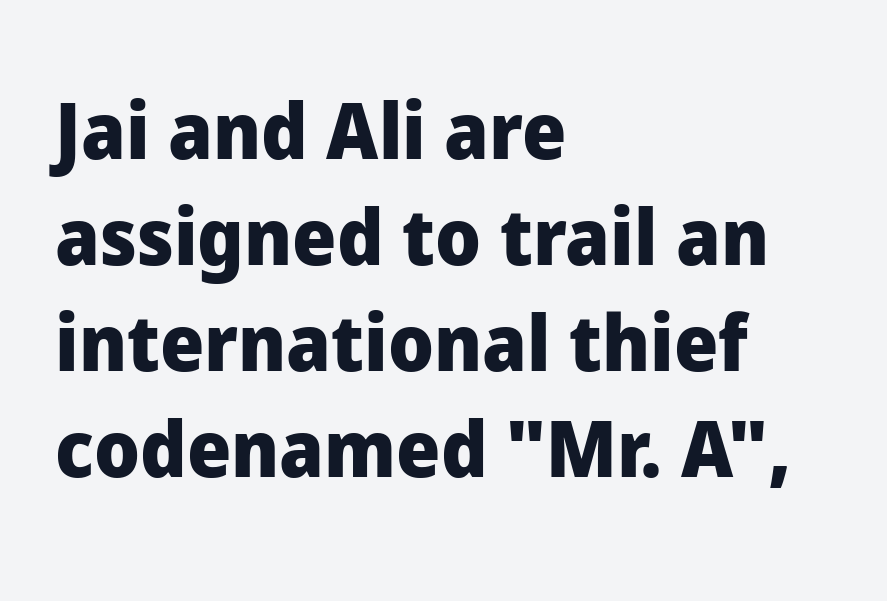
{"serif": "no", "italic": "no", "bold": "yes", "weight": "heavy", "width": "normal", "stroke_contrast": "low", "x_height": "medium", "monospaced": "no", "underline": "no", "align": "left", "line_spacing": "normal", "line_spacing_ratio": 1.36, "letter_spacing": "normal", "letter_spacing_em": 0.0, "glyph_px": 78}
